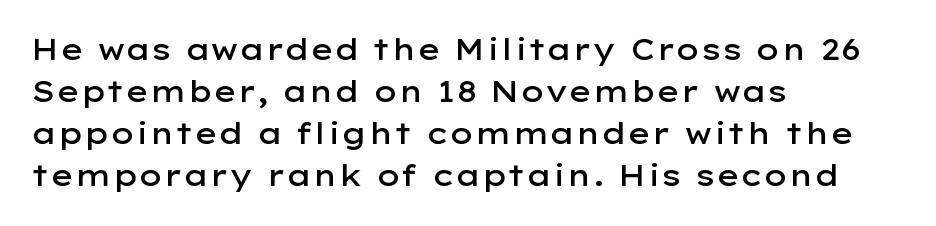
These lines are set flush left with a ragged right edge. A typesetter would call this proportional, since set widths differ per character. The font family rendered here belongs to the sans-serif group. The block of text has a typical density, with ordinary space between rows. The glyphs are unaccompanied by any horizontal stroke below them.
